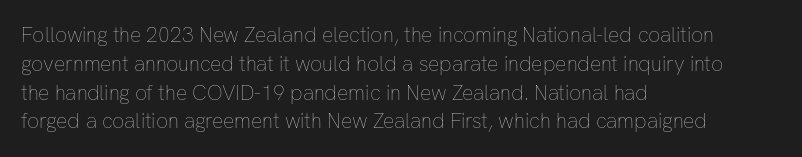
{"italic": "no", "bold": "no", "underline": "no", "align": "left", "line_spacing": "normal", "line_spacing_ratio": 1.37, "letter_spacing": "normal", "letter_spacing_em": 0.0, "glyph_px": 21}
